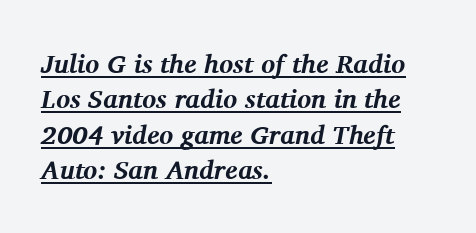
The image shows 26 px bold type, italic (leaning right); set left-aligned, normal line spacing (1.36x), normal letter spacing, underlined.
